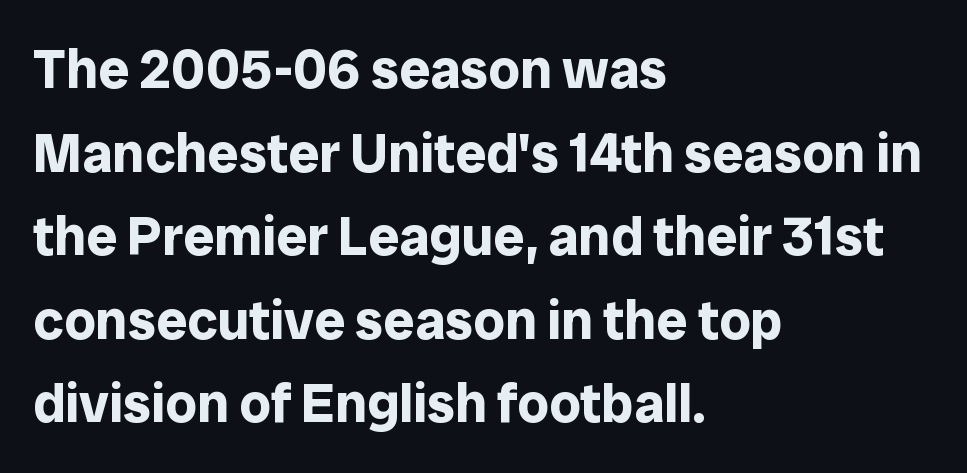
Q: Is the text bold? A: Yes.
Q: Is the text italic (slanted)? A: No, it is upright.
Q: Is the typeface a serif or a sans-serif typeface? A: Sans-serif.
Q: Is the text underlined? A: No.
Q: How is the paragraph aligned? A: Left-aligned.
Q: Is the spacing between letters normal or unusually wide? A: Normal.
Q: Is the spacing between lines tight, normal or loose? A: Normal.
Q: Width (condensed, normal, or wide)? A: Normal.
Q: Stroke contrast? A: Low.
Q: x-height? A: Medium.
Q: Monospaced? A: No.
